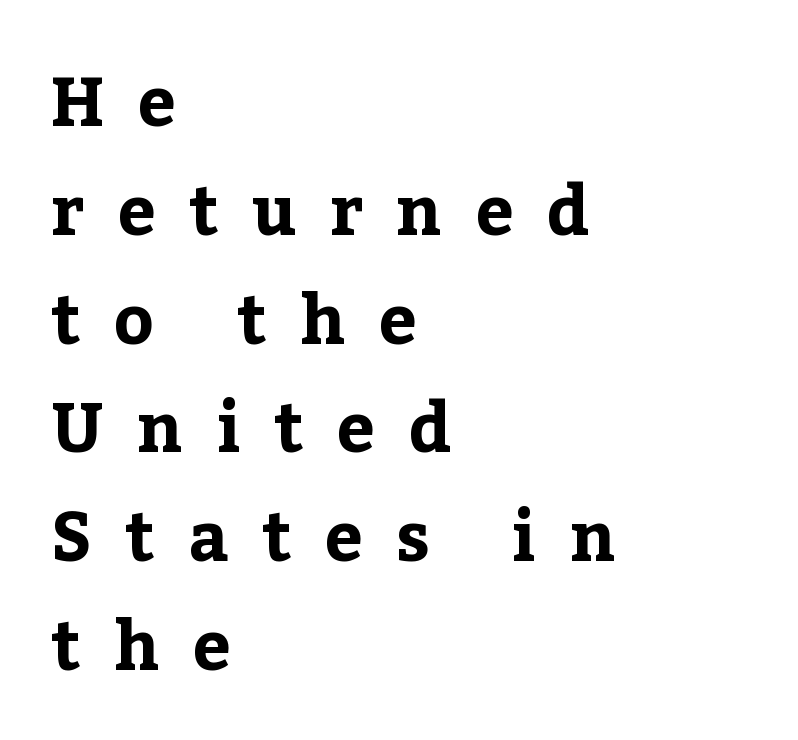
Q: Is the text bold? A: Yes.
Q: Is the text italic (slanted)? A: No, it is upright.
Q: Is the typeface a serif or a sans-serif typeface? A: Serif.
Q: Is the text underlined? A: No.
Q: How is the paragraph aligned? A: Left-aligned.
Q: Is the spacing between letters normal or unusually wide? A: Unusually wide.
Q: Is the spacing between lines tight, normal or loose? A: Normal.
Q: Width (condensed, normal, or wide)? A: Normal.
Q: Stroke contrast? A: Low.
Q: x-height? A: Medium.
Q: Monospaced? A: No.
